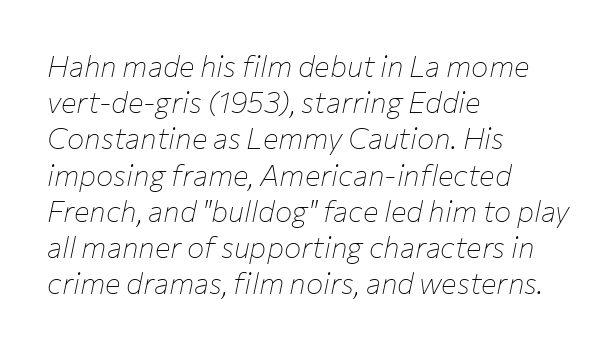
Any mark beneath the type? The region is blank. Italic? Definitely — the glyphs are oblique. Each line starts at the same left margin while the right side varies. The letters advance in unequal steps, a hallmark of proportional type. These glyphs show unthickened strokes, regular width or finer.
